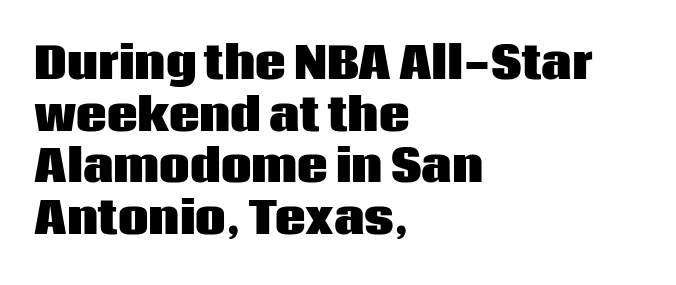
{"serif": "no", "italic": "no", "bold": "yes", "weight": "heavy", "width": "normal", "stroke_contrast": "low", "x_height": "large", "monospaced": "no", "underline": "no", "align": "left", "line_spacing_ratio": 1.2, "letter_spacing": "normal", "letter_spacing_em": 0.0, "glyph_px": 43}
